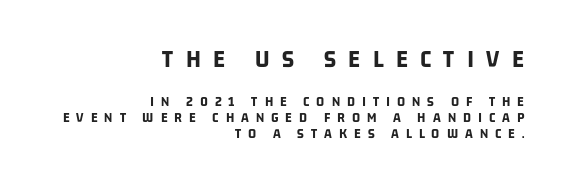
{"bold": "yes", "underline": "no", "align": "right", "line_spacing": "tight", "line_spacing_ratio": 1.13, "letter_spacing": "wide", "letter_spacing_em": 0.5, "larger_block": "first", "size_ratio": 1.79, "glyph_px": 25}
